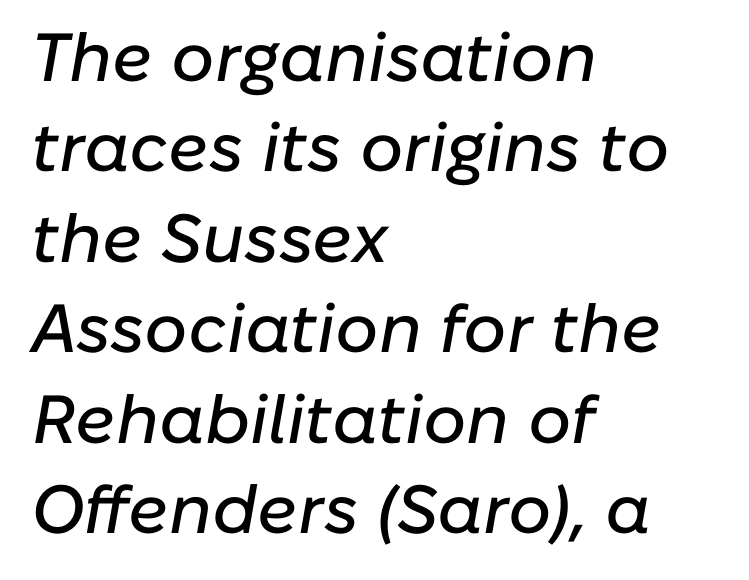
You could call the tracking neutral — neither tight nor loose. Descenders are the only things crossing below the line. Teacher's note: observe the even left margin — that is flush-left alignment. Observe the lean: these are italic letterforms. Proportional: the letters do not fall into vertical columns. Regular leading.
